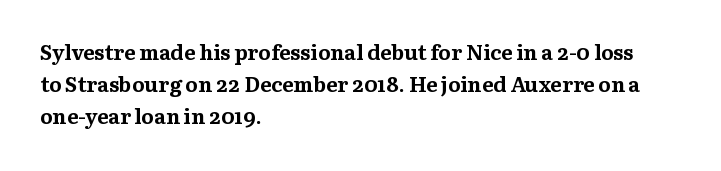
Q: Is the text bold? A: Yes.
Q: Is the text italic (slanted)? A: No, it is upright.
Q: Is the text underlined? A: No.
Q: How is the paragraph aligned? A: Left-aligned.
Q: Is the spacing between letters normal or unusually wide? A: Normal.
Q: Is the spacing between lines tight, normal or loose? A: Normal.
